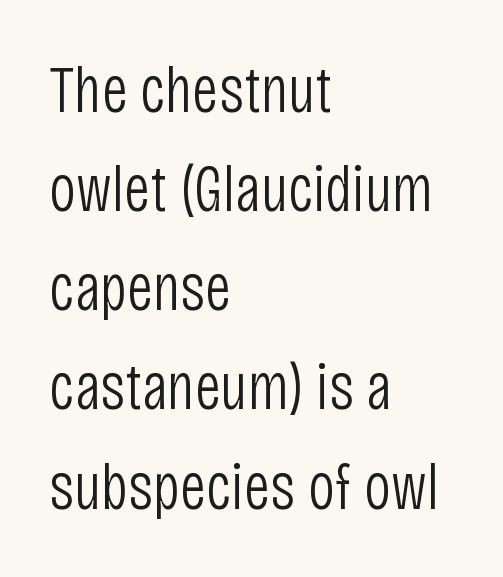
{"serif": "no", "italic": "no", "bold": "no", "weight": "light", "width": "condensed", "stroke_contrast": "low", "x_height": "large", "monospaced": "no", "underline": "no", "align": "left", "line_spacing": "normal", "line_spacing_ratio": 1.48, "letter_spacing": "normal", "letter_spacing_em": 0.0, "glyph_px": 67}
